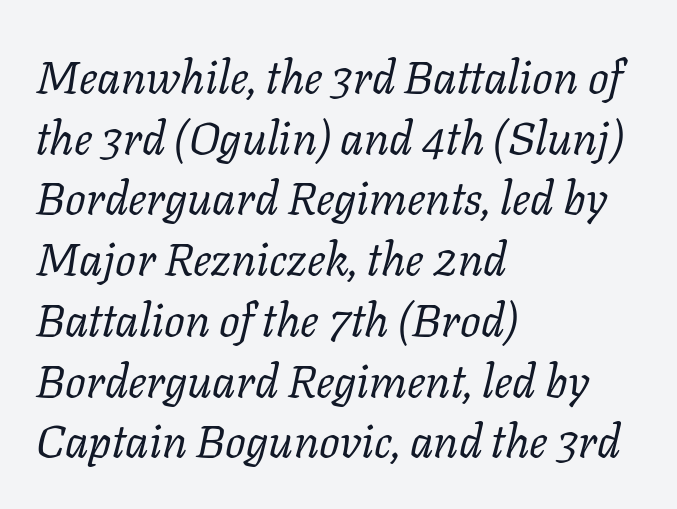
{"serif": "yes", "italic": "yes", "lean": "right", "slant_degrees": 11, "bold": "no", "weight": "regular", "width": "normal", "stroke_contrast": "low", "x_height": "medium", "monospaced": "no", "underline": "no", "align": "left", "line_spacing": "normal", "line_spacing_ratio": 1.32, "letter_spacing": "normal", "letter_spacing_em": 0.0, "glyph_px": 46}
